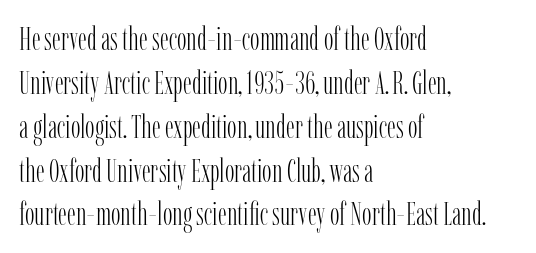
The image shows 32 px light, condensed serif type, upright; set left-aligned, normal line spacing (1.37x), normal letter spacing, not underlined; low stroke contrast and a medium x-height.
